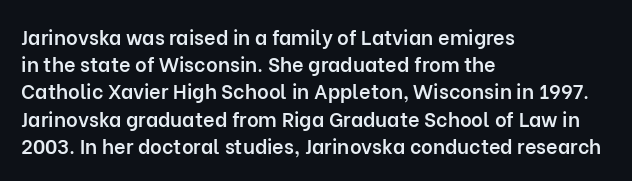
The image shows 20 px text type, upright; set left-aligned, normal line spacing (1.36x), normal letter spacing, not underlined.
